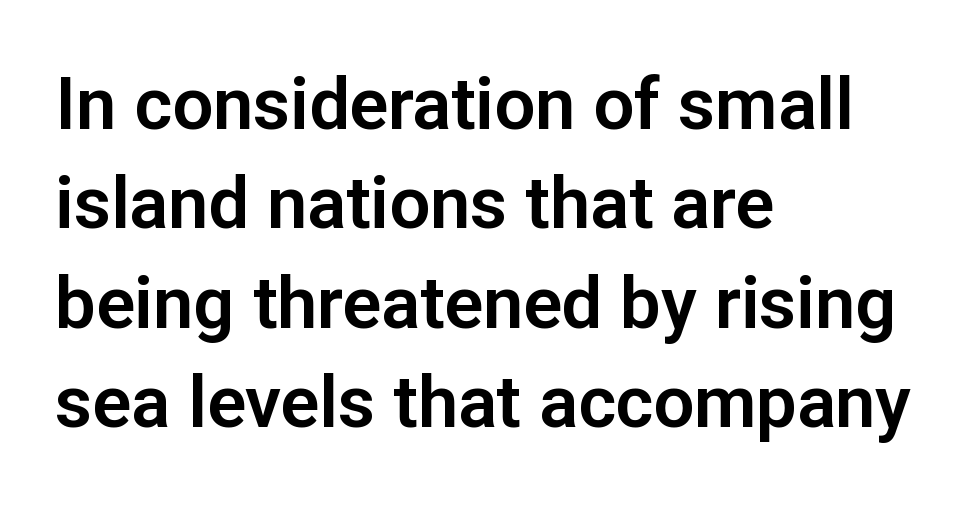
Q: Is the text italic (slanted)? A: No, it is upright.
Q: Is the typeface a serif or a sans-serif typeface? A: Sans-serif.
Q: Is the text underlined? A: No.
Q: How is the paragraph aligned? A: Left-aligned.
Q: Is the spacing between letters normal or unusually wide? A: Normal.
Q: Is the spacing between lines tight, normal or loose? A: Normal.
Q: Width (condensed, normal, or wide)? A: Normal.
Q: Stroke contrast? A: Low.
Q: x-height? A: Medium.
Q: Monospaced? A: No.
